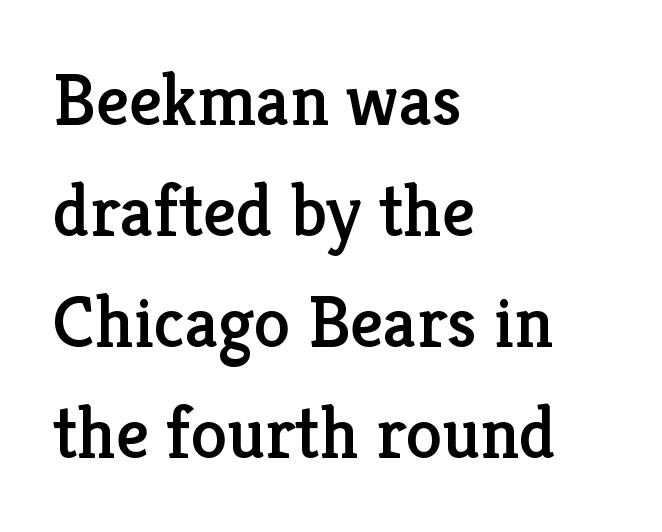
The image shows 73 px serif type, upright; set left-aligned, normal line spacing (1.52x), normal letter spacing, not underlined; low stroke contrast and a medium x-height.
